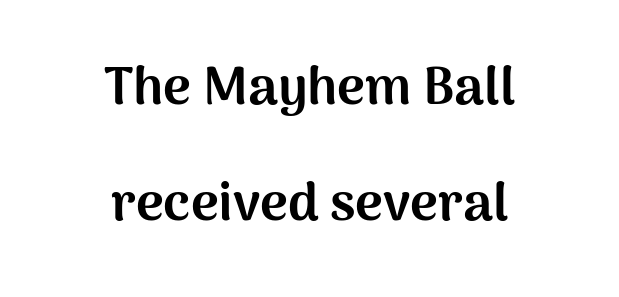
Q: Is the text bold? A: Yes.
Q: Is the text italic (slanted)? A: No, it is upright.
Q: Is the typeface a serif or a sans-serif typeface? A: Sans-serif.
Q: Is the text underlined? A: No.
Q: How is the paragraph aligned? A: Centered.
Q: Is the spacing between letters normal or unusually wide? A: Normal.
Q: Is the spacing between lines tight, normal or loose? A: Loose.
Q: Width (condensed, normal, or wide)? A: Normal.
Q: Stroke contrast? A: Medium.
Q: x-height? A: Medium.
Q: Monospaced? A: No.
